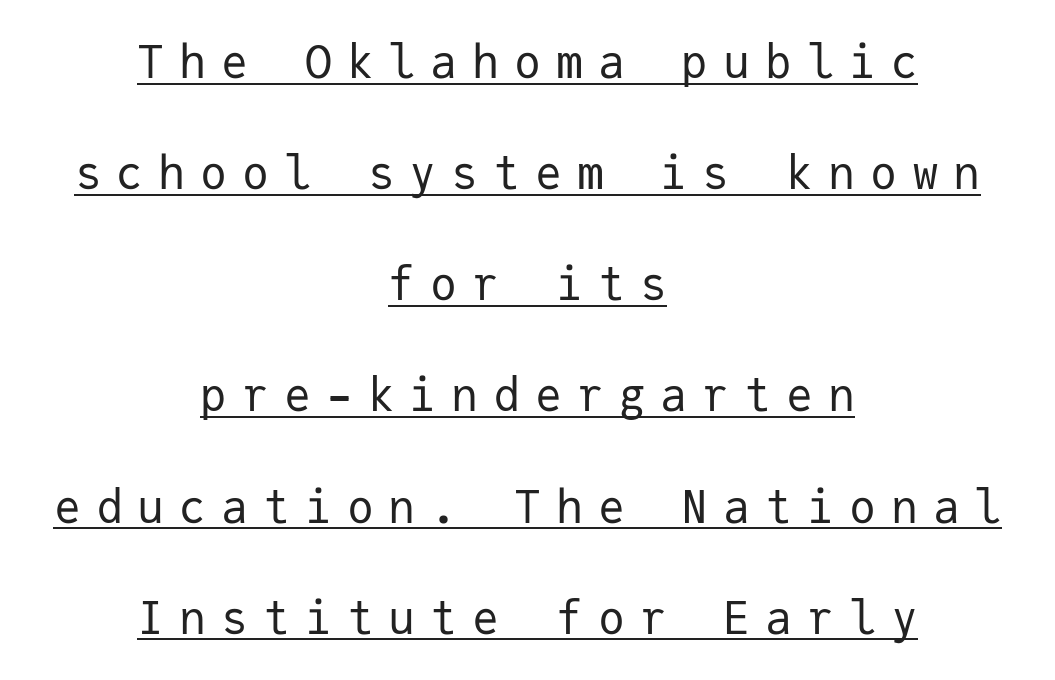
Q: Is the text bold? A: No.
Q: Is the text italic (slanted)? A: No, it is upright.
Q: Is the typeface a serif or a sans-serif typeface? A: Sans-serif.
Q: Is the text underlined? A: Yes.
Q: How is the paragraph aligned? A: Centered.
Q: Is the spacing between letters normal or unusually wide? A: Unusually wide.
Q: Is the spacing between lines tight, normal or loose? A: Loose.
Q: Width (condensed, normal, or wide)? A: Normal.
Q: Stroke contrast? A: Low.
Q: x-height? A: Medium.
Q: Monospaced? A: Yes.
